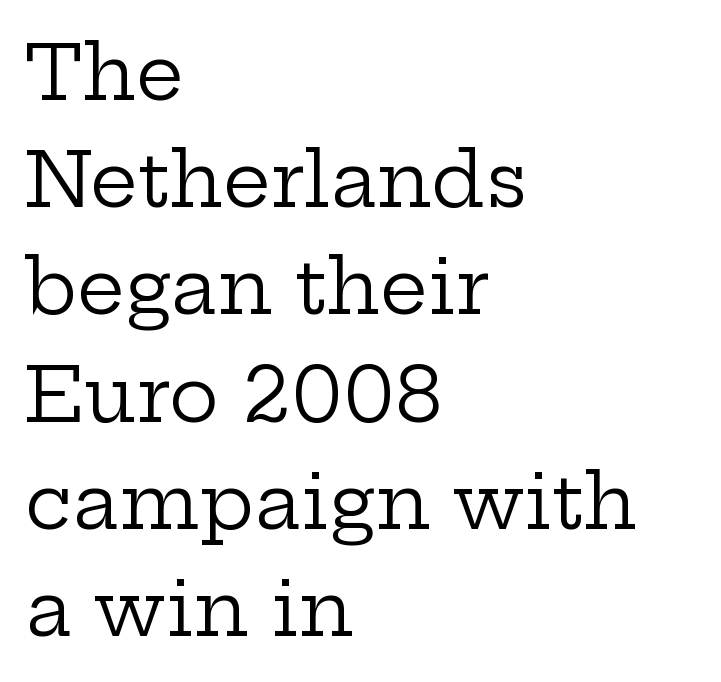
Q: Is the text bold? A: No.
Q: Is the text italic (slanted)? A: No, it is upright.
Q: Is the typeface a serif or a sans-serif typeface? A: Serif.
Q: Is the text underlined? A: No.
Q: How is the paragraph aligned? A: Left-aligned.
Q: Is the spacing between letters normal or unusually wide? A: Normal.
Q: Is the spacing between lines tight, normal or loose? A: Normal.
Q: Width (condensed, normal, or wide)? A: Wide.
Q: Stroke contrast? A: Low.
Q: x-height? A: Medium.
Q: Monospaced? A: No.
